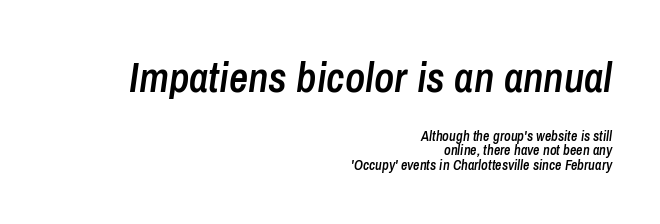
A typesetter would call this zero additional tracking. Observe the lean: these are italic letterforms. Note the varied advance widths — an 'i' is clearly narrower than an 'm'. How would I describe the line gaps? Narrow and economical. These words are printed semibold, heavier than regular yet not bold.
